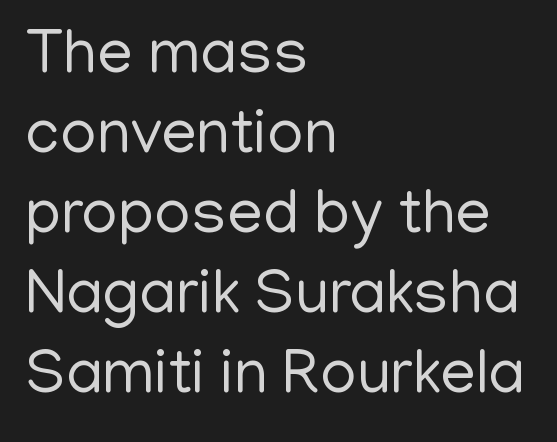
Leading: standard. Looks like regular typesetting: each glyph gets only the width it needs. In CSS terms this would be text-align: left. Each row of text sits above clean, open space. The letterforms sit shoulder to shoulder at normal distance. Is this a heavy cut? Hardly; it is regular or lighter.
